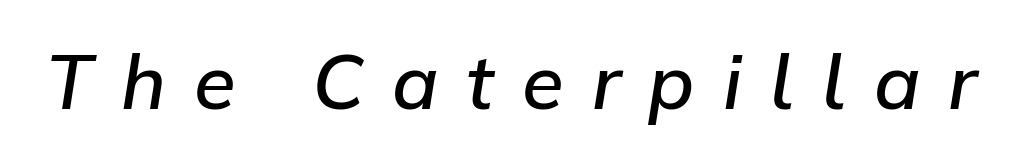
Tracking value appears strongly positive — letters spread wide. The sample has been set in demibold, a notch under bold. Each row of text sits above clean, open space. Looking at the ascenders, they clearly lean. Character widths vary here, with narrow letters taking less room than wide ones.
